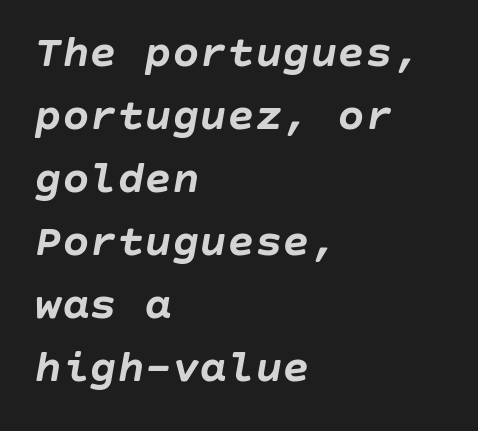
The lines in this sample share a left origin and differ only in where they stop. Is the letter spacing exaggerated? No — it looks like the ordinary default. Emphasis-style slanted type is in use. Typographic density is high because the face is bold.
